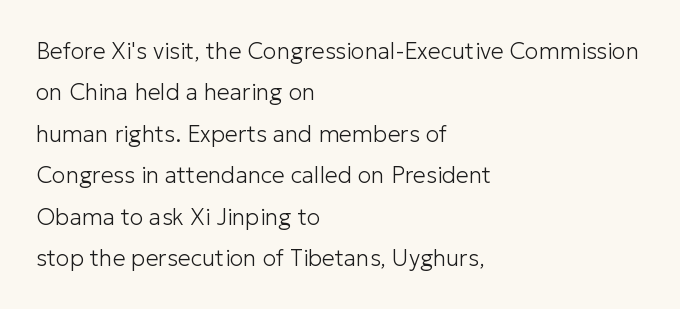
The rendering keeps characters at their native spacing. The lettering holds an erect, upright posture throughout. A light-to-regular cut is what we see here. Casual observation: everything's shoved over to the left. The space directly below the letters is spotless.
